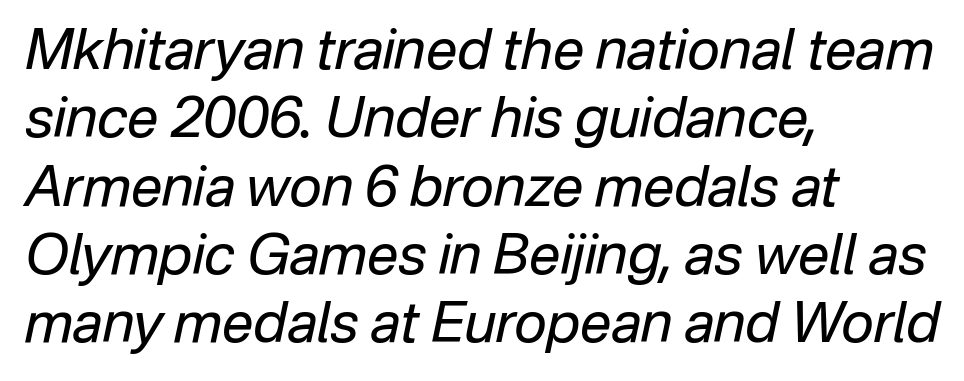
You can tell it's italic because the verticals aren't actually vertical. These lines are rendered in a variable-pitch font. What stands out about the letter spacing? Nothing — it is the standard amount. Anything drawn beneath the words? Only blank space. The weight tops out at a normal text grade.
